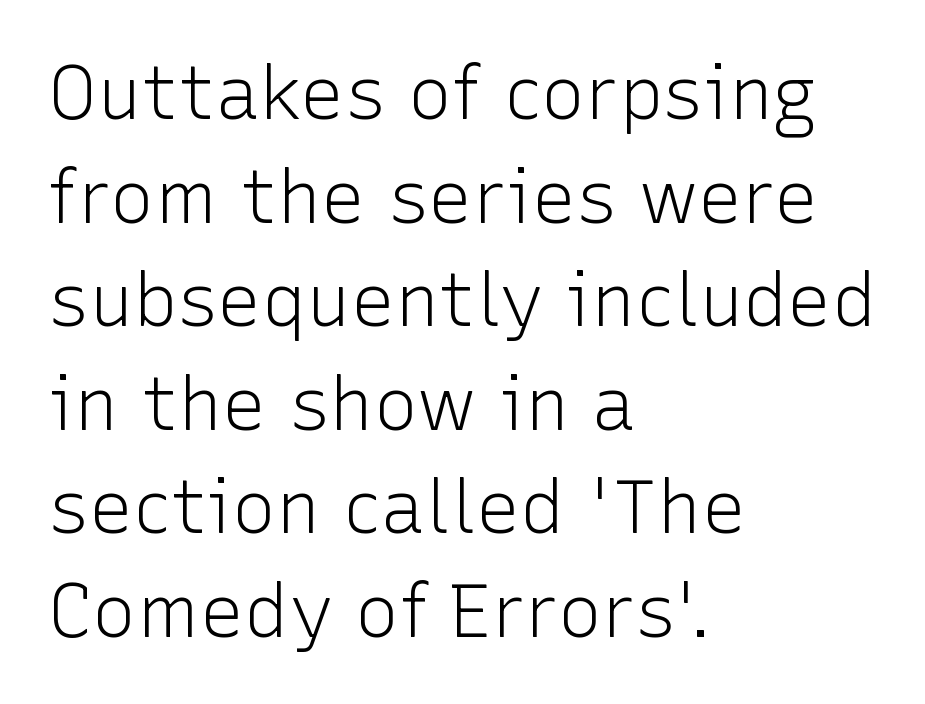
{"serif": "no", "italic": "no", "bold": "no", "weight": "light", "width": "normal", "stroke_contrast": "low", "x_height": "medium", "monospaced": "no", "underline": "no", "align": "left", "line_spacing": "normal", "line_spacing_ratio": 1.4, "letter_spacing": "normal", "letter_spacing_em": 0.0, "glyph_px": 74}
